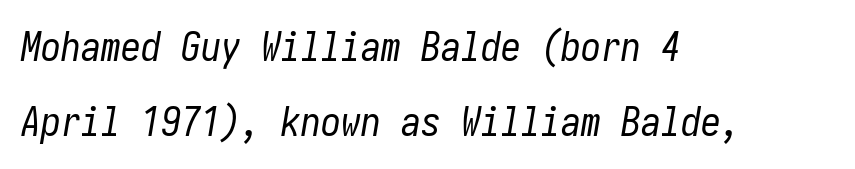
The image shows 40 px regular-weight, condensed type, italic (leaning right); set left-aligned, line spacing 1.88x, normal letter spacing, not underlined; low stroke contrast and a medium x-height.
